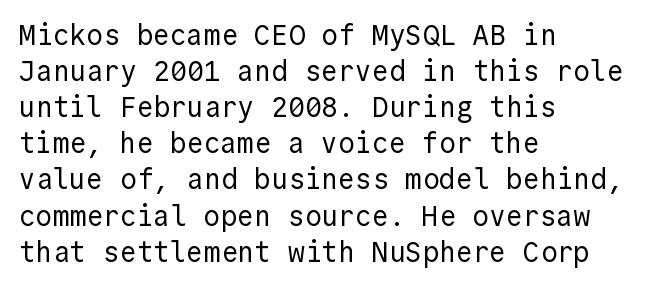
Serifs: no, the terminals of the letterforms are clean. Every stem runs plumb, perpendicular to the baseline. A clean baseline with only descenders dipping below it. The passage is arranged the way most books set body copy — flush left.
